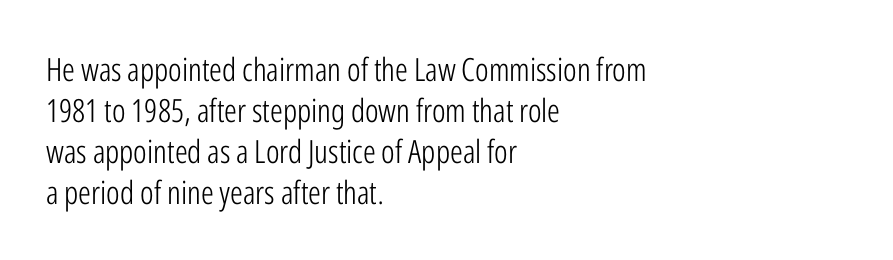
What kind of face is this? One without serifs — a sans. Does the copy run flush right? No — it runs flush left. Heaviness? Minimal to ordinary, like unemphasized prose. Proportional: the letters do not fall into vertical columns. The words here are not underlined. One glance says typical: line gaps are just what's usual.
